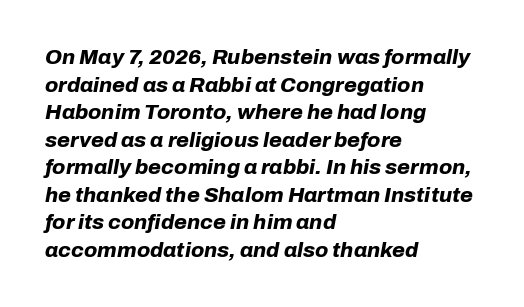
Q: Is the text bold? A: Yes.
Q: Is the text italic (slanted)? A: Yes, it leans right by about 10 degrees.
Q: Is the text underlined? A: No.
Q: How is the paragraph aligned? A: Left-aligned.
Q: Is the spacing between letters normal or unusually wide? A: Normal.
Q: Is the spacing between lines tight, normal or loose? A: Normal.
